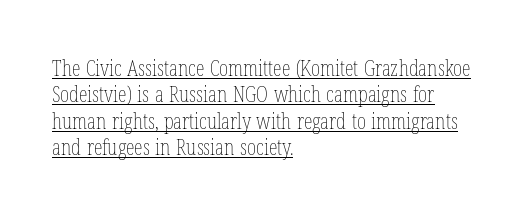
Q: Is the text bold? A: No.
Q: Is the text italic (slanted)? A: No, it is upright.
Q: Is the text underlined? A: Yes.
Q: How is the paragraph aligned? A: Left-aligned.
Q: Is the spacing between letters normal or unusually wide? A: Normal.
